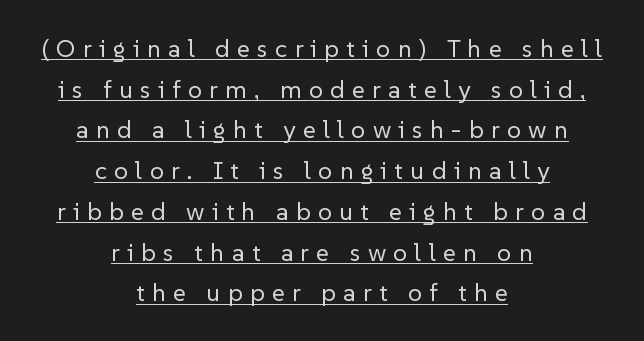
The image shows 25 px text type, upright; set centered, normal line spacing (1.63x), unusually wide letter spacing (+0.29 em), underlined.
